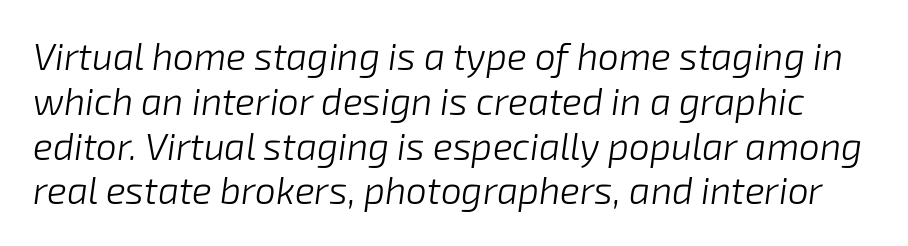
Q: Is the text bold? A: No.
Q: Is the text italic (slanted)? A: Yes, it leans right by about 8 degrees.
Q: Is the text underlined? A: No.
Q: Is the spacing between letters normal or unusually wide? A: Normal.
Q: Width (condensed, normal, or wide)? A: Normal.
Q: Stroke contrast? A: Low.
Q: x-height? A: Medium.
Q: Monospaced? A: No.
